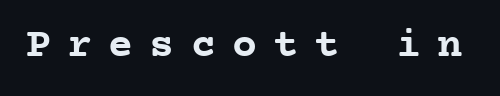
{"serif": "yes", "italic": "no", "bold": "yes", "weight": "semibold", "width": "normal", "stroke_contrast": "low", "x_height": "medium", "monospaced": "yes", "underline": "no", "letter_spacing": "wide", "letter_spacing_em": 0.38, "glyph_px": 42}
